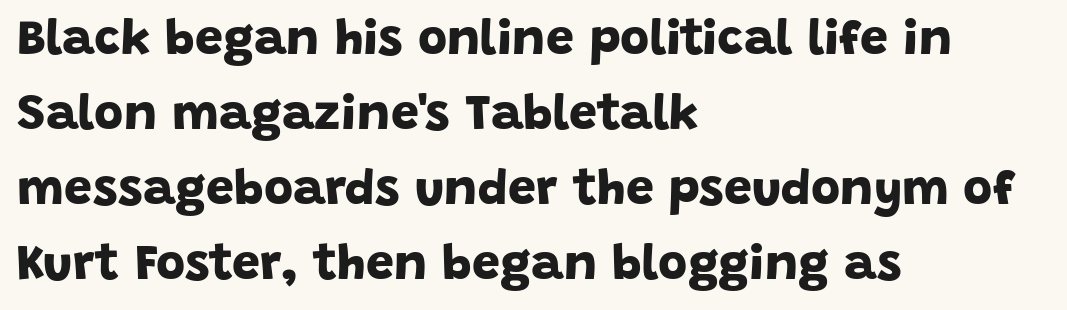
The image shows 50 px bold sans-serif type; set left-aligned, normal line spacing (1.5x), normal letter spacing, not underlined; low stroke contrast and a large x-height.
